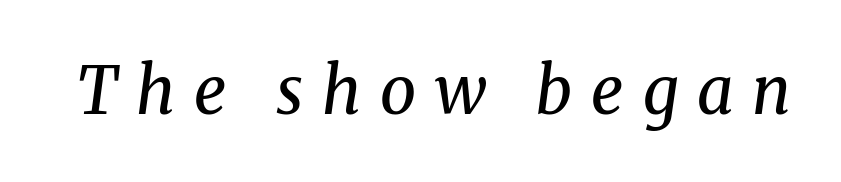
Q: Is the text bold? A: No.
Q: Is the text italic (slanted)? A: Yes, it leans right by about 8 degrees.
Q: Is the typeface a serif or a sans-serif typeface? A: Serif.
Q: Is the text underlined? A: No.
Q: Is the spacing between letters normal or unusually wide? A: Unusually wide.
Q: Width (condensed, normal, or wide)? A: Normal.
Q: Stroke contrast? A: Medium.
Q: x-height? A: Medium.
Q: Monospaced? A: No.
